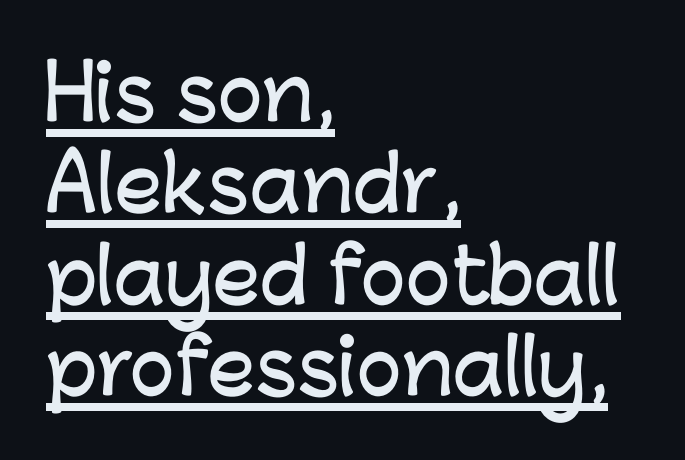
{"serif": "no", "italic": "no", "width": "normal", "stroke_contrast": "low", "x_height": "medium", "monospaced": "no", "underline": "yes", "align": "left", "line_spacing_ratio": 1.22, "letter_spacing": "normal", "letter_spacing_em": 0.0, "glyph_px": 75}
